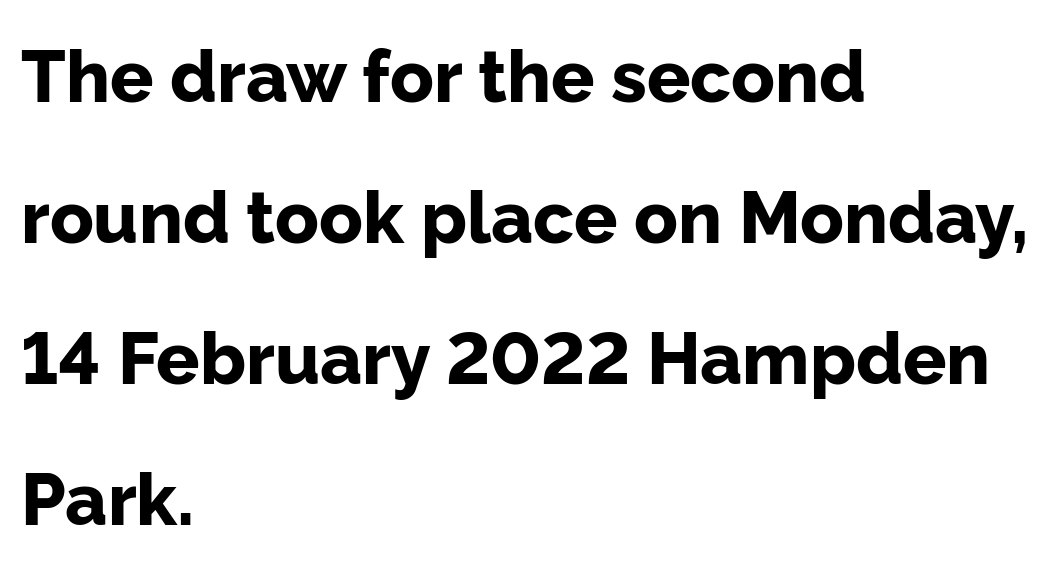
Q: Is the text bold? A: Yes.
Q: Is the text italic (slanted)? A: No, it is upright.
Q: Is the typeface a serif or a sans-serif typeface? A: Sans-serif.
Q: Is the text underlined? A: No.
Q: How is the paragraph aligned? A: Left-aligned.
Q: Is the spacing between letters normal or unusually wide? A: Normal.
Q: Is the spacing between lines tight, normal or loose? A: Loose.
Q: Width (condensed, normal, or wide)? A: Normal.
Q: Stroke contrast? A: Low.
Q: x-height? A: Medium.
Q: Monospaced? A: No.
